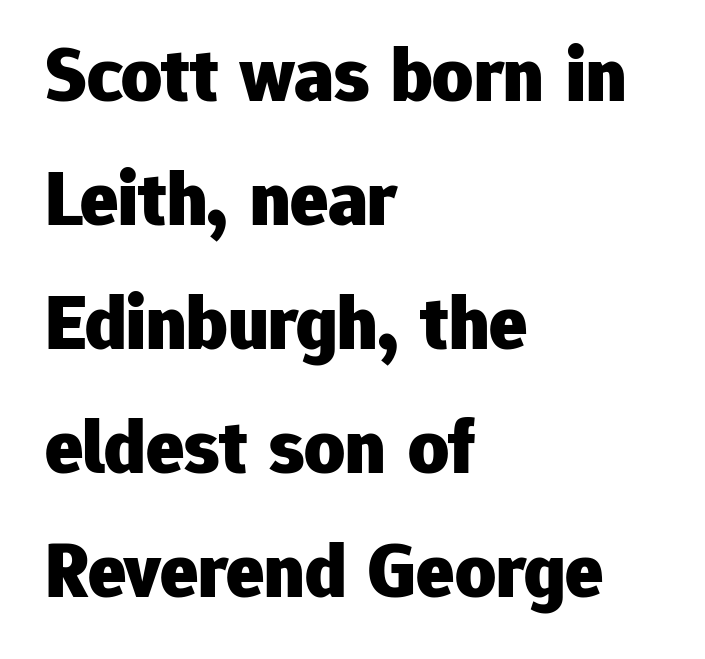
{"serif": "no", "italic": "no", "bold": "yes", "weight": "heavy", "width": "normal", "stroke_contrast": "low", "x_height": "medium", "monospaced": "no", "underline": "no", "align": "left", "line_spacing": "normal", "line_spacing_ratio": 1.57, "letter_spacing": "normal", "letter_spacing_em": 0.0, "glyph_px": 79}
